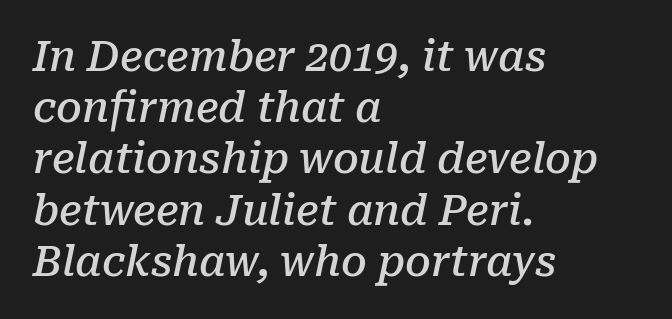
Looks like regular typesetting: each glyph gets only the width it needs. Typeset ragged right — the left edge is the straight one. Compared with typical paragraphs, the rows here are spaced about the same. Bold? Not quite — semibold, heavier than regular but stopping short.
